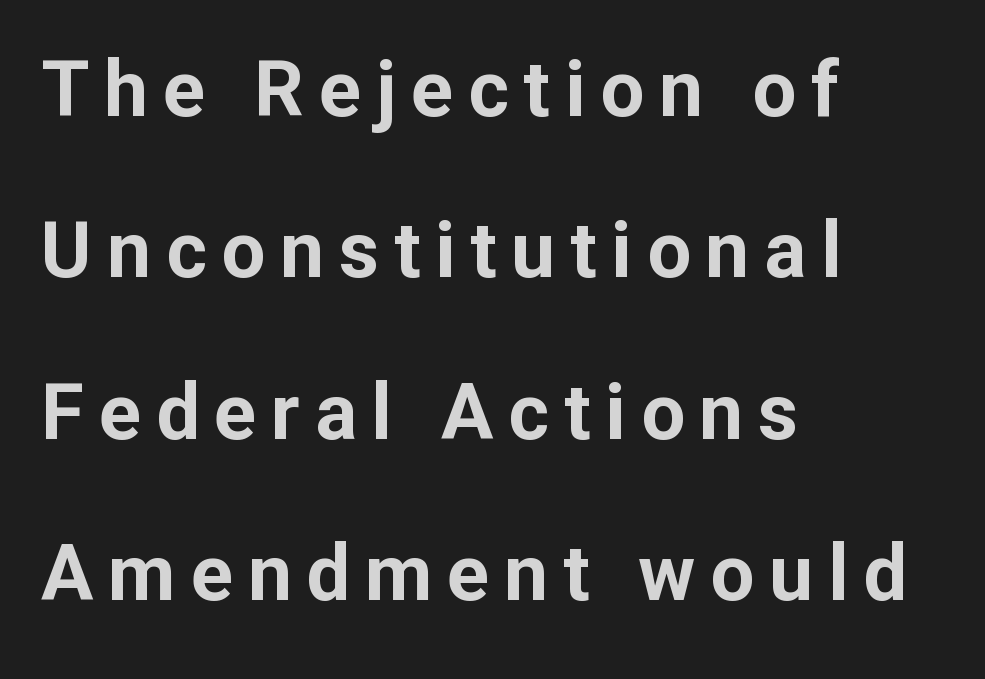
The lettering holds an erect, upright posture throughout. The passage shown is typeset with a sans-serif family. Descender tails drop into unmarked territory. On the weight axis this lands at bold, roughly 700.
